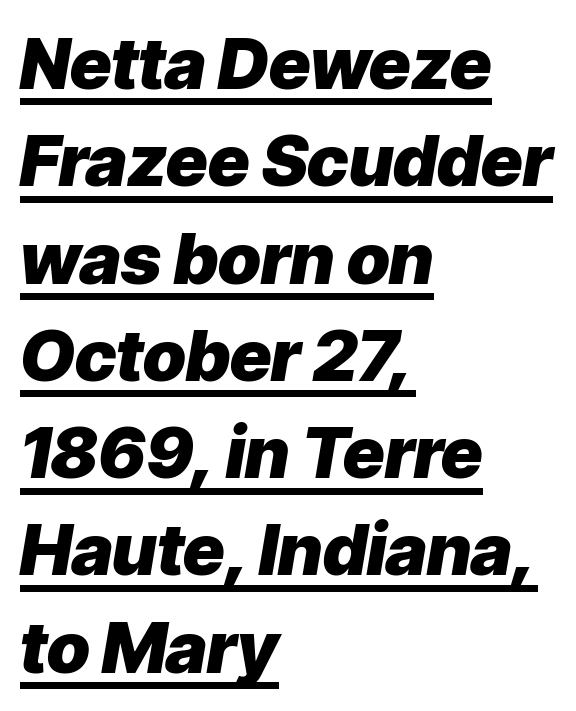
The image shows 71 px heavy type, italic (leaning right); set left-aligned, normal line spacing (1.37x), normal letter spacing, underlined; low stroke contrast and a medium x-height.
